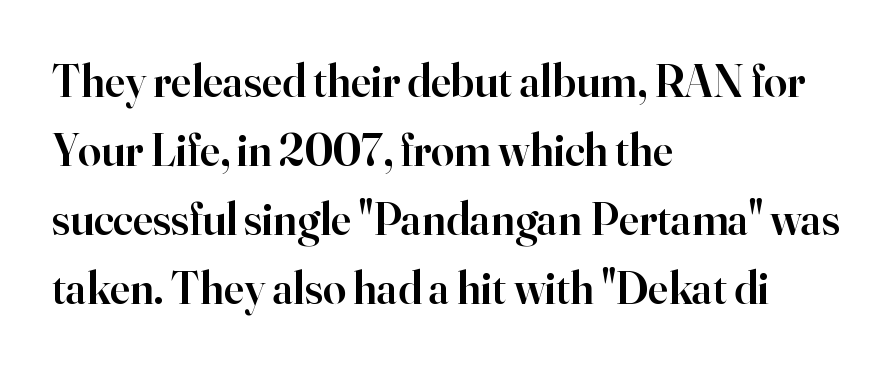
The image shows 46 px semibold serif type, upright; set left-aligned, normal line spacing (1.5x), normal letter spacing, not underlined; high stroke contrast and a small x-height.
